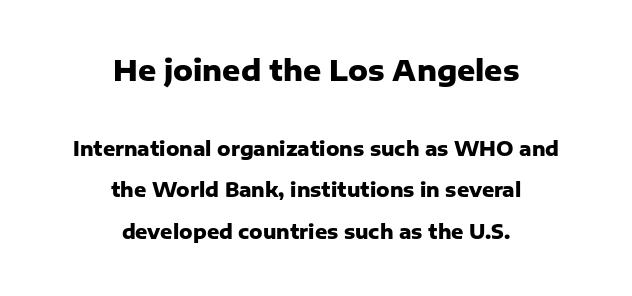
Tracking value appears to be zero — textbook default spacing. The typography opts for an upright posture over an oblique one. The letters in the upper block stand taller than those in the block below. The specimen omits any rule beneath the text block's lines. The designer dialed line spacing up above the default.
